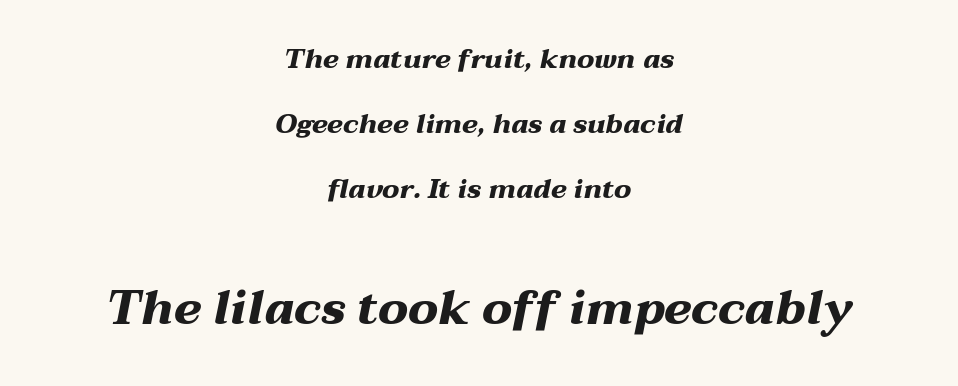
{"italic": "yes", "lean": "right", "slant_degrees": 12, "bold": "yes", "weight": "heavy", "width": "wide", "stroke_contrast": "medium", "x_height": "medium", "monospaced": "no", "underline": "no", "align": "center", "line_spacing": "loose", "line_spacing_ratio": 2.4, "letter_spacing": "normal", "letter_spacing_em": 0.0, "larger_block": "second", "size_ratio": 1.74, "glyph_px": 47}
